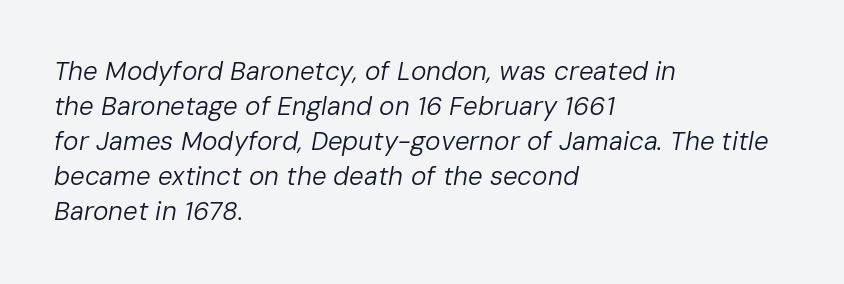
{"italic": "yes", "lean": "right", "slant_degrees": 10, "bold": "no", "underline": "no", "align": "left", "line_spacing": "normal", "line_spacing_ratio": 1.35, "letter_spacing": "normal", "letter_spacing_em": 0.0, "glyph_px": 26}
